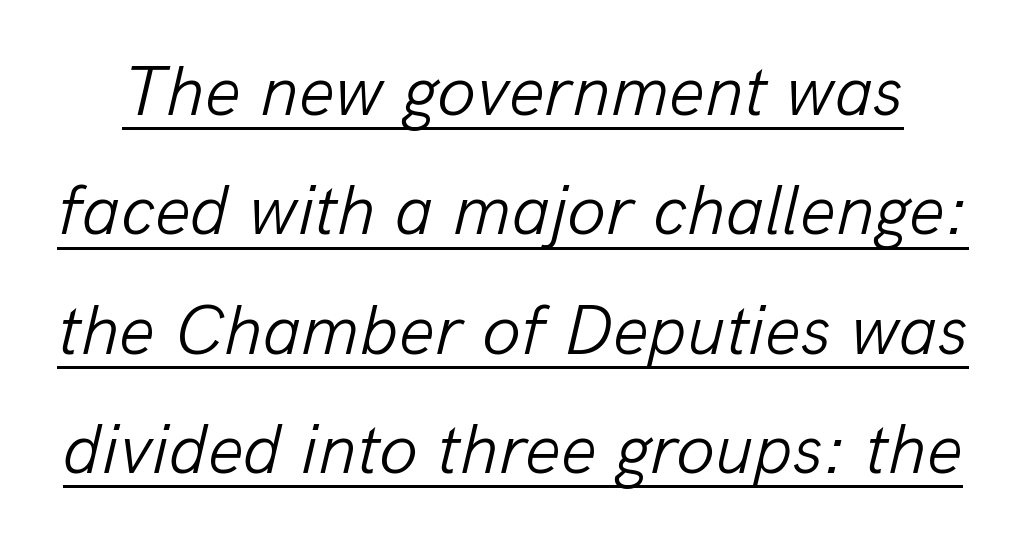
Vertical spacing — default. The line texture is even and compact thanks to regular tracking. Spacing verdict: proportional, widths tailored to each character. Slanted lettering throughout. The lettering is marked with a stroke running underneath it.
